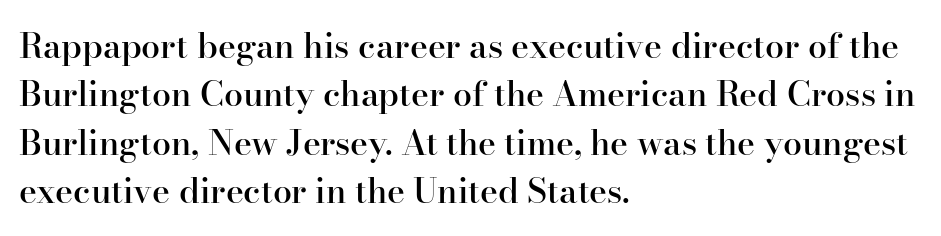
Q: Is the text bold? A: Semi-bold.
Q: Is the text italic (slanted)? A: No, it is upright.
Q: Is the typeface a serif or a sans-serif typeface? A: Serif.
Q: Is the text underlined? A: No.
Q: How is the paragraph aligned? A: Left-aligned.
Q: Is the spacing between letters normal or unusually wide? A: Normal.
Q: Is the spacing between lines tight, normal or loose? A: Normal.
Q: Width (condensed, normal, or wide)? A: Normal.
Q: Stroke contrast? A: High.
Q: x-height? A: Small.
Q: Monospaced? A: No.
